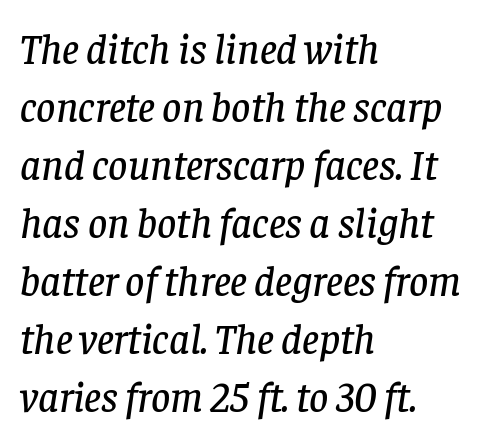
The letters are slanted; this is an italic face. The passage shown has conventional tracking throughout. The leading is moderate, giving the passage an even texture. The paragraph shown leans on its left margin. Proportional: the letters do not fall into vertical columns.
